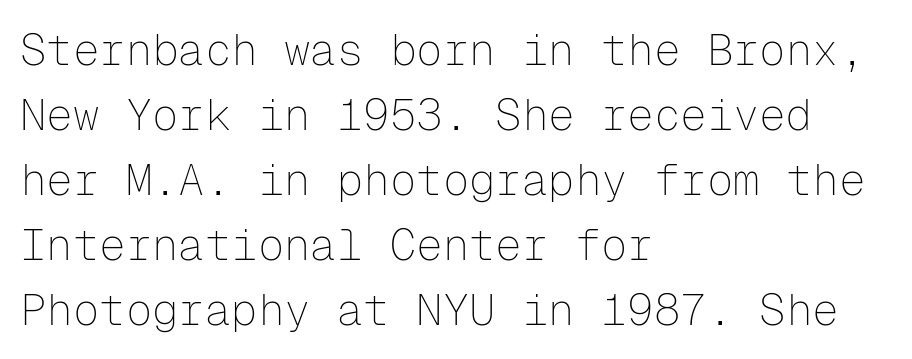
{"serif": "no", "italic": "no", "bold": "no", "weight": "thin", "width": "normal", "stroke_contrast": "low", "x_height": "medium", "monospaced": "yes", "underline": "no", "align": "left", "line_spacing": "normal", "line_spacing_ratio": 1.48, "letter_spacing": "normal", "letter_spacing_em": 0.0, "glyph_px": 44}
